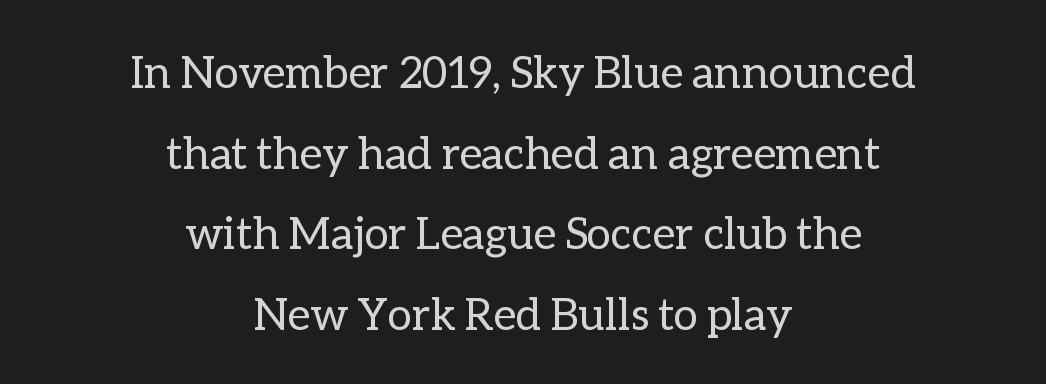
Vertical strokes here are truly vertical. Casual observation: everything's sitting right in the middle. These glyphs show unthickened strokes, regular width or finer. Note the varied advance widths — an 'i' is clearly narrower than an 'm'. Characters follow at the spacing the type designer built in. The string is rendered with underlining switched off.
